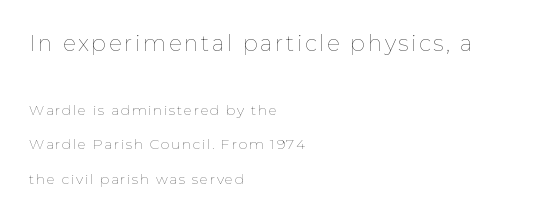
Q: Is the text bold? A: No.
Q: Is the text italic (slanted)? A: No, it is upright.
Q: Is the text underlined? A: No.
Q: How is the paragraph aligned? A: Left-aligned.
Q: Is the spacing between lines tight, normal or loose? A: Loose.
Q: Which block of text is set in a larger size, the first (top) or the second (bottom)? A: The first (top) one.
